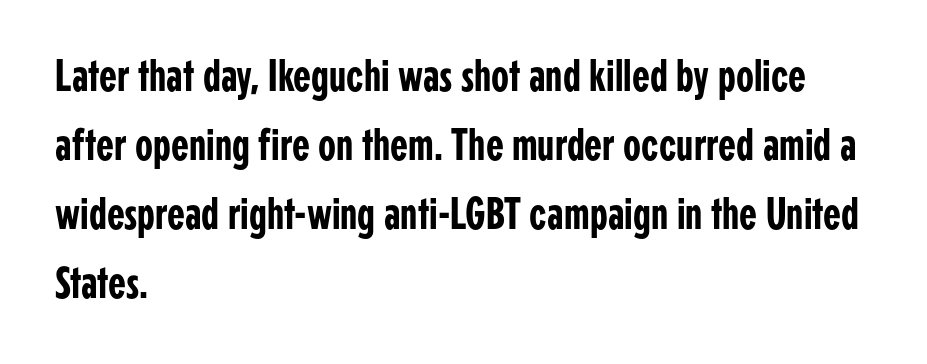
The image shows 46 px condensed sans-serif type, upright; set left-aligned, normal line spacing (1.5x), normal letter spacing, not underlined; low stroke contrast and a medium x-height.
